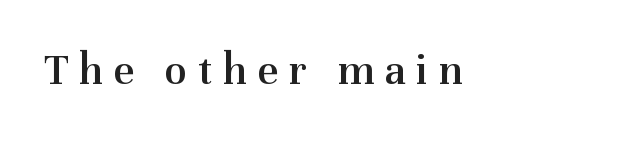
The typography opts for an upright posture over an oblique one. The letters advance in unequal steps, a hallmark of proportional type. The letters carry serifs — small finishing strokes at the ends of their stems. Anything drawn beneath the words? Only blank space.
